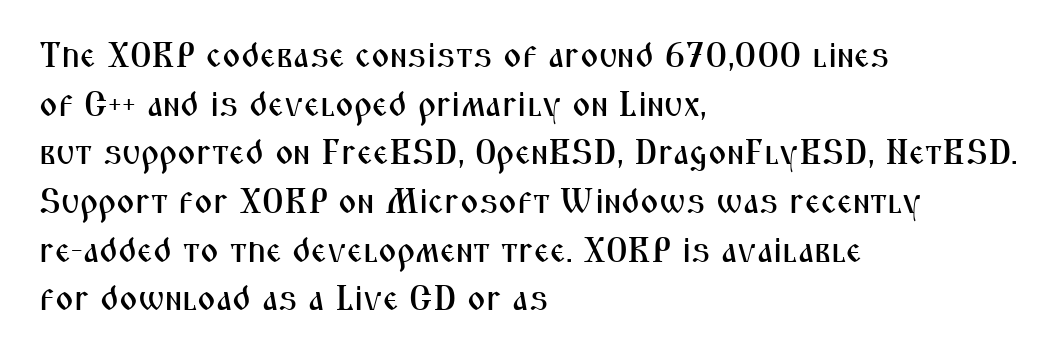
{"serif": "no", "italic": "no", "width": "condensed", "stroke_contrast": "medium", "x_height": "medium", "monospaced": "no", "underline": "no", "align": "left", "line_spacing": "normal", "line_spacing_ratio": 1.39, "letter_spacing": "normal", "letter_spacing_em": 0.0, "glyph_px": 35}
